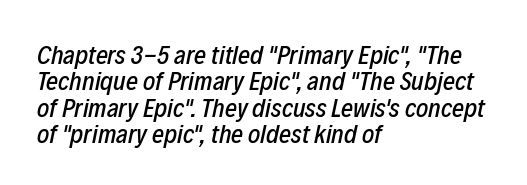
The block of text is dense from top to bottom, with scant space between rows. In terms of letterspacing, this is plain default setting. The axis of the letterforms is tilted away from vertical. Bare-footed words on every line. These lines stack with their left ends in a neat column.
